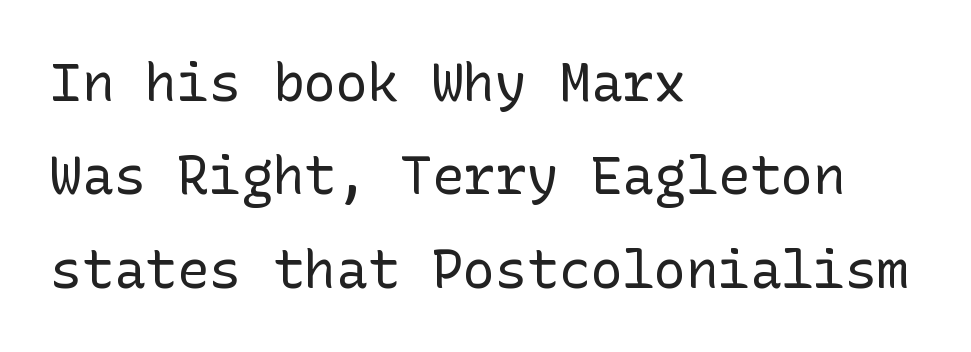
Glance below the letters and you will spot only blank space. The type is set solid horizontally, with unmodified tracking. Type style note: lacks serifs. No italicization has been applied; the sample stays upright.
